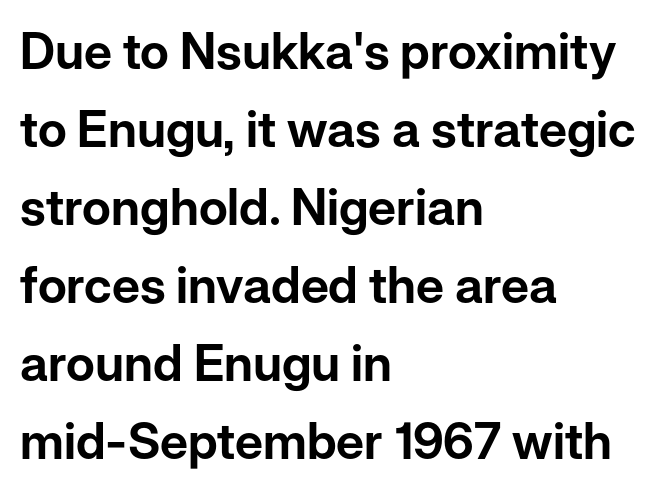
Notice how the passage keeps a crisp vertical edge on the left only. Classification — sans serif. Bare-footed words on every line. If you measured baseline to baseline, you'd find a middling distance. Varying glyph widths throughout — classic text-font behaviour. Tracking value appears to be zero — textbook default spacing.
